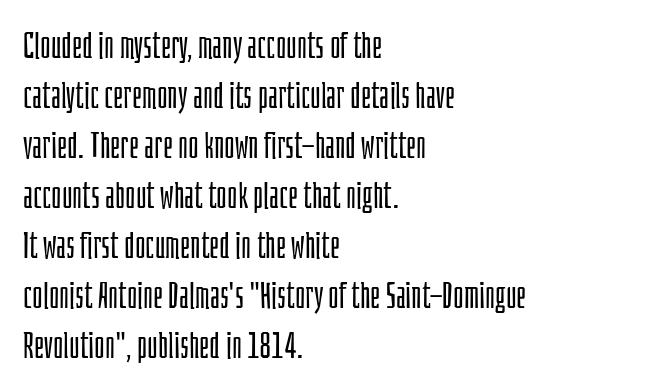
Q: Is the text bold? A: No.
Q: Is the text italic (slanted)? A: No, it is upright.
Q: Is the typeface a serif or a sans-serif typeface? A: Sans-serif.
Q: Is the text underlined? A: No.
Q: How is the paragraph aligned? A: Left-aligned.
Q: Is the spacing between letters normal or unusually wide? A: Normal.
Q: Is the spacing between lines tight, normal or loose? A: Normal.
Q: Width (condensed, normal, or wide)? A: Condensed.
Q: Stroke contrast? A: Low.
Q: x-height? A: Large.
Q: Monospaced? A: No.
